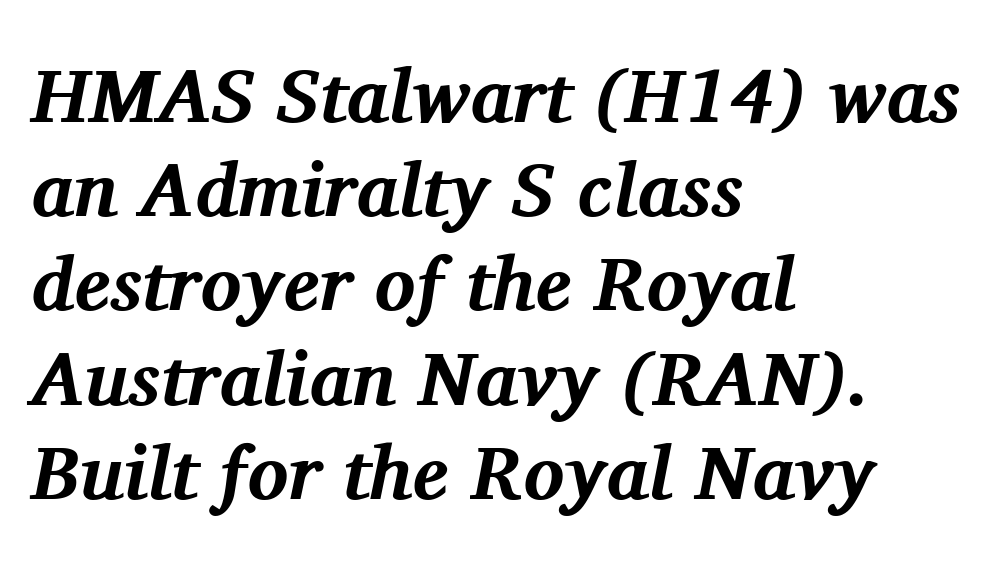
The image shows 76 px bold serif type, italic (leaning right); set left-aligned, line spacing 1.24x, normal letter spacing, not underlined; medium stroke contrast and a medium x-height.
